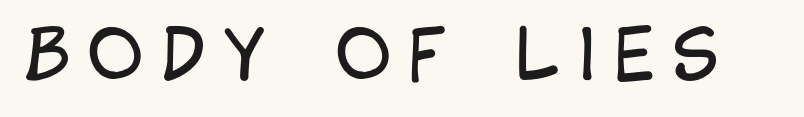
The image shows 69 px regular-weight, condensed sans-serif type, upright; set unusually wide letter spacing (+0.24 em), not underlined; low stroke contrast and a large x-height.
